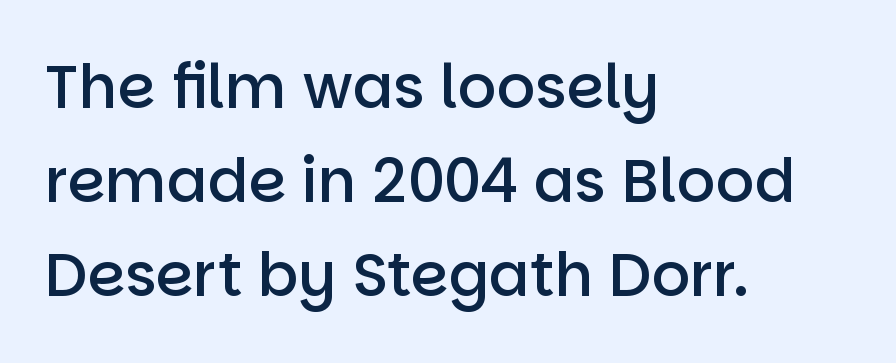
{"serif": "no", "italic": "no", "bold": "semi", "weight": "semibold", "width": "normal", "stroke_contrast": "low", "x_height": "large", "monospaced": "no", "underline": "no", "align": "left", "line_spacing": "normal", "line_spacing_ratio": 1.57, "letter_spacing": "normal", "letter_spacing_em": 0.0, "glyph_px": 60}
